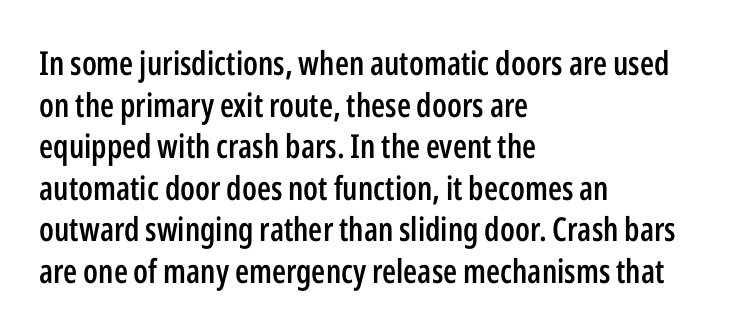
Q: Is the text bold? A: Semi-bold.
Q: Is the text italic (slanted)? A: No, it is upright.
Q: Is the typeface a serif or a sans-serif typeface? A: Sans-serif.
Q: Is the text underlined? A: No.
Q: How is the paragraph aligned? A: Left-aligned.
Q: Is the spacing between letters normal or unusually wide? A: Normal.
Q: Is the spacing between lines tight, normal or loose? A: Normal.
Q: Width (condensed, normal, or wide)? A: Condensed.
Q: Stroke contrast? A: Low.
Q: x-height? A: Medium.
Q: Monospaced? A: No.
